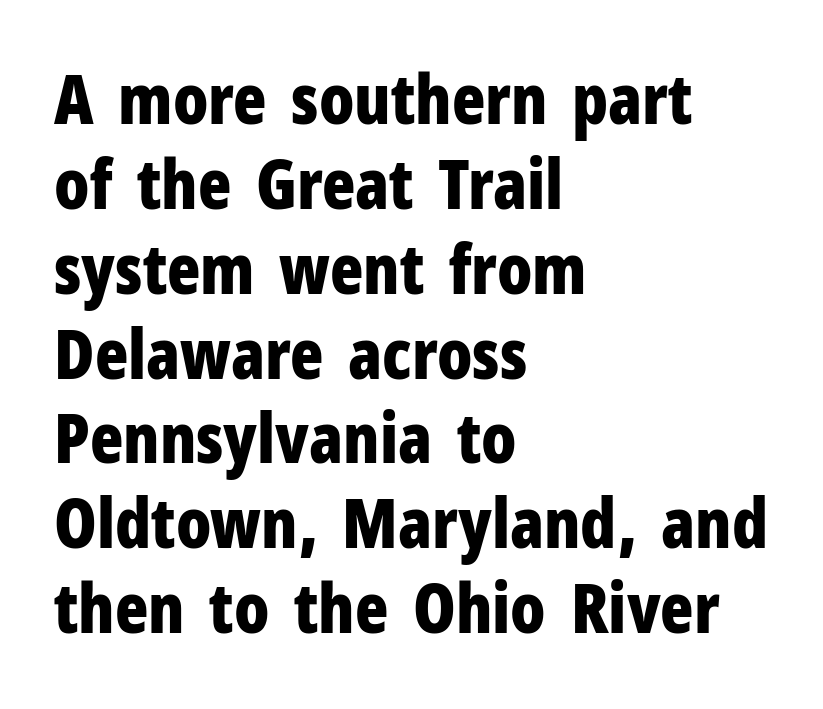
Q: Is the text bold? A: Yes.
Q: Is the text italic (slanted)? A: No, it is upright.
Q: Is the typeface a serif or a sans-serif typeface? A: Sans-serif.
Q: Is the text underlined? A: No.
Q: How is the paragraph aligned? A: Left-aligned.
Q: Is the spacing between letters normal or unusually wide? A: Normal.
Q: Width (condensed, normal, or wide)? A: Condensed.
Q: Stroke contrast? A: Low.
Q: x-height? A: Medium.
Q: Monospaced? A: No.
